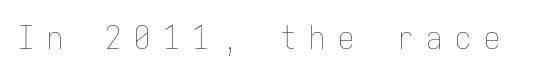
The tracking reads as deliberately expanded to a designer's eye. Note the uniform advance width — an 'i' takes as much space as an 'm'. Italic: no, the glyphs are upright roman. Think standard paragraph weight, or any step lighter than that. Clear beneath every line of the passage.
